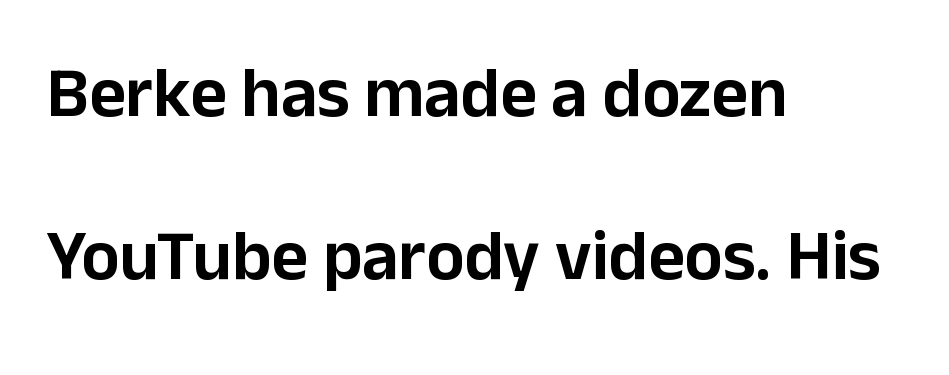
The image shows 71 px sans-serif type, upright; set left-aligned, loose line spacing (2.29x), normal letter spacing, not underlined; low stroke contrast and a medium x-height.
